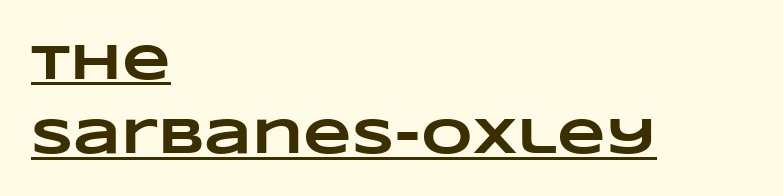
The image shows 50 px heavy, wide type; set left-aligned, normal line spacing (1.49x), normal letter spacing, underlined; low stroke contrast and a large x-height.
